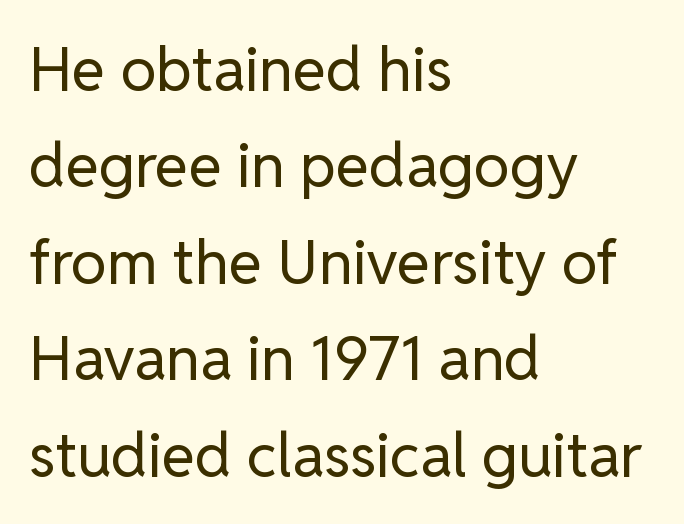
Q: Is the text bold? A: No.
Q: Is the text italic (slanted)? A: No, it is upright.
Q: Is the typeface a serif or a sans-serif typeface? A: Sans-serif.
Q: Is the text underlined? A: No.
Q: How is the paragraph aligned? A: Left-aligned.
Q: Is the spacing between letters normal or unusually wide? A: Normal.
Q: Is the spacing between lines tight, normal or loose? A: Normal.
Q: Width (condensed, normal, or wide)? A: Normal.
Q: Stroke contrast? A: Low.
Q: x-height? A: Medium.
Q: Monospaced? A: No.
